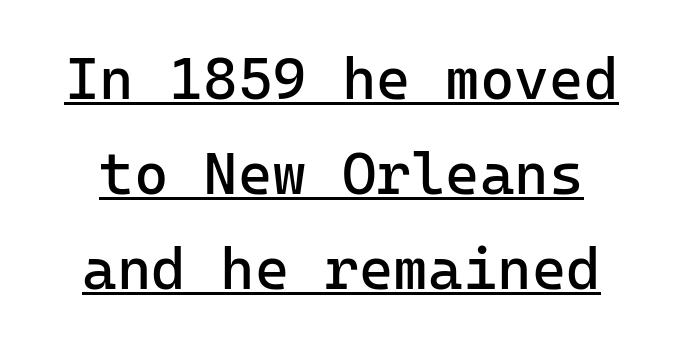
A typesetter would call this monospace, since all characters share one set width. The face looks like a standard text weight, possibly lighter. You can tell it's not italic because the verticals are truly vertical. The characters display no serif detailing; their extremities are plain. Students, note that the glyphs here touch the page at normal intervals. A typographer would call this underscored text.
